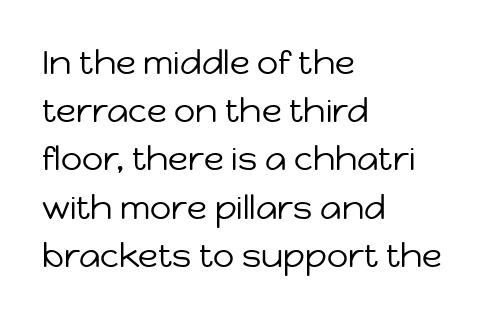
The image shows 33 px regular-weight sans-serif type, upright; set left-aligned, normal line spacing (1.46x), normal letter spacing, not underlined; low stroke contrast and a medium x-height.
